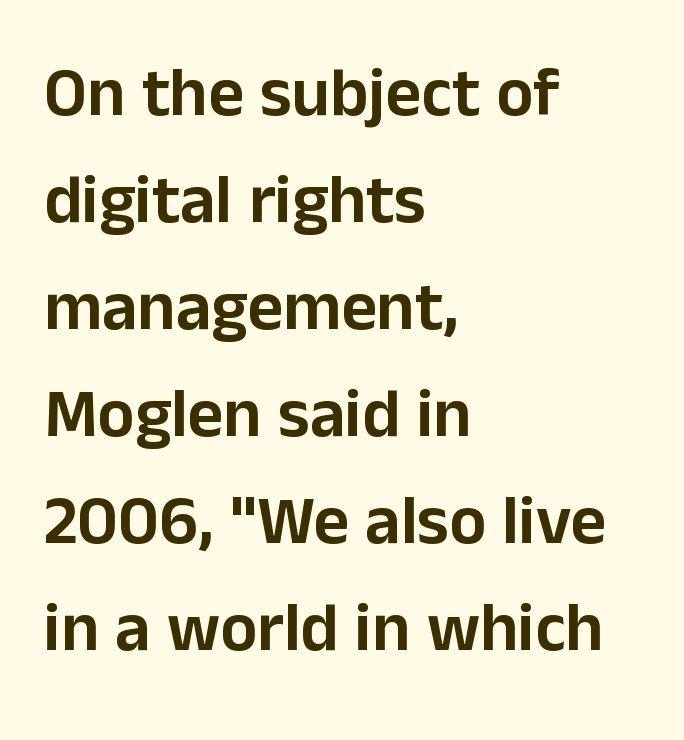
{"serif": "no", "italic": "no", "width": "normal", "stroke_contrast": "low", "x_height": "medium", "monospaced": "no", "underline": "no", "align": "left", "line_spacing": "normal", "line_spacing_ratio": 1.55, "letter_spacing": "normal", "letter_spacing_em": 0.0, "glyph_px": 69}
